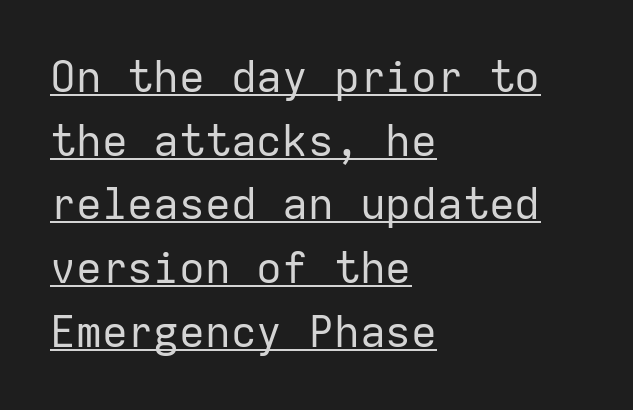
{"serif": "no", "italic": "no", "bold": "no", "weight": "regular", "width": "normal", "stroke_contrast": "low", "x_height": "medium", "monospaced": "yes", "underline": "yes", "align": "left", "line_spacing": "normal", "line_spacing_ratio": 1.48, "letter_spacing": "normal", "letter_spacing_em": 0.0, "glyph_px": 43}
